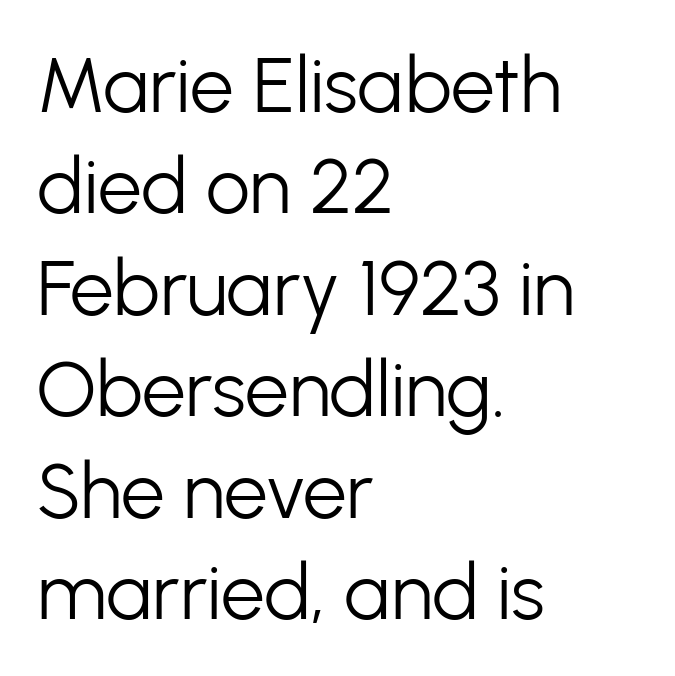
{"serif": "no", "italic": "no", "bold": "no", "weight": "light", "width": "normal", "stroke_contrast": "low", "x_height": "medium", "monospaced": "no", "underline": "no", "align": "left", "line_spacing": "normal", "line_spacing_ratio": 1.3, "letter_spacing": "normal", "letter_spacing_em": 0.0, "glyph_px": 78}
